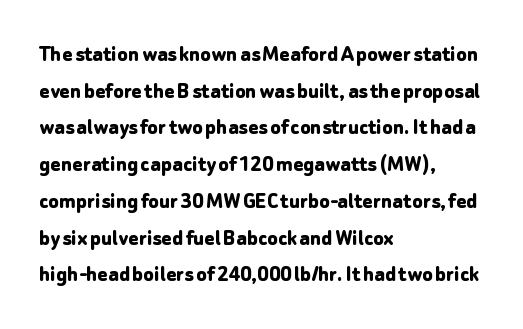
The image shows 24 px bold type, upright; set left-aligned, normal line spacing (1.53x), normal letter spacing, not underlined.
